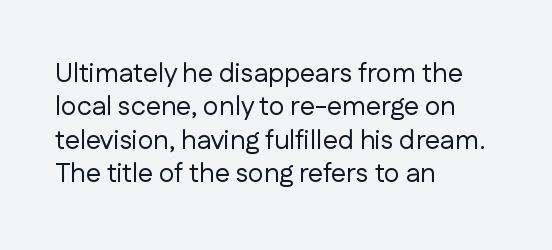
The image shows 27 px text type, upright; set left-aligned, line spacing 1.24x, normal letter spacing, not underlined.
